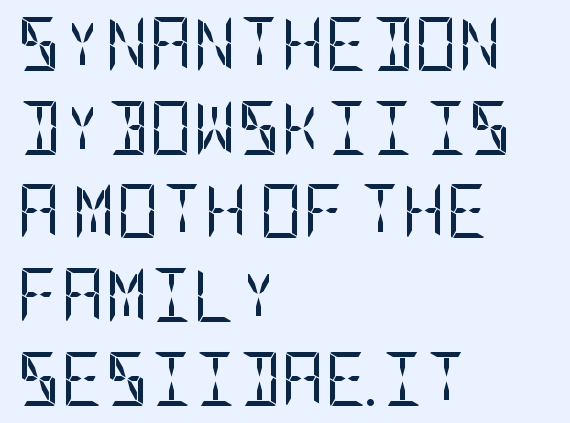
Unlike italic type, these characters show no tilt at all. The vertical gap from one line to the next is medium. What stands out about the letter spacing? Nothing — it is the standard amount. The foot of each line stays bare and open. The passage is arranged the way most books set body copy — flush left.
